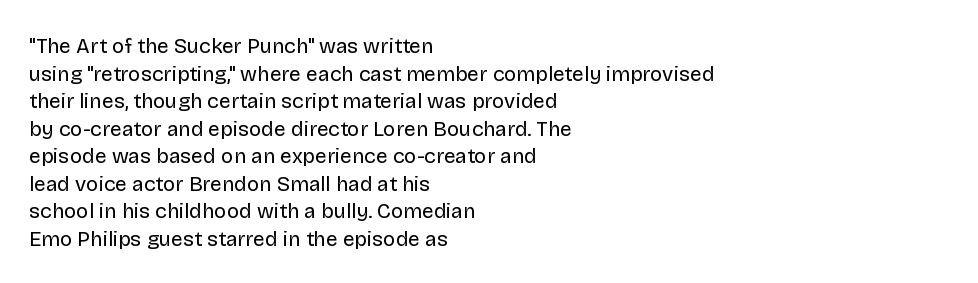
The image shows 21 px text type, upright; set left-aligned, normal line spacing (1.31x), normal letter spacing, not underlined.
